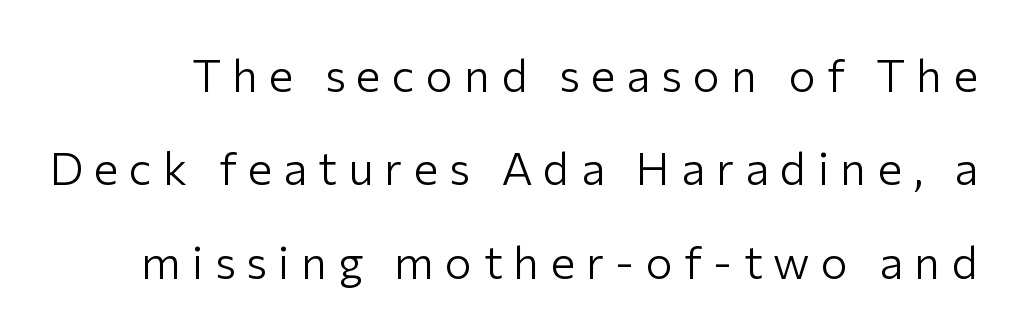
The weight tops out at a normal text grade. Short note: letters widely spaced. A bare baseline throughout the passage. Notice the wide empty band between every row — that's loose leading. Do the characters align in a grid? No, the font is proportional.
